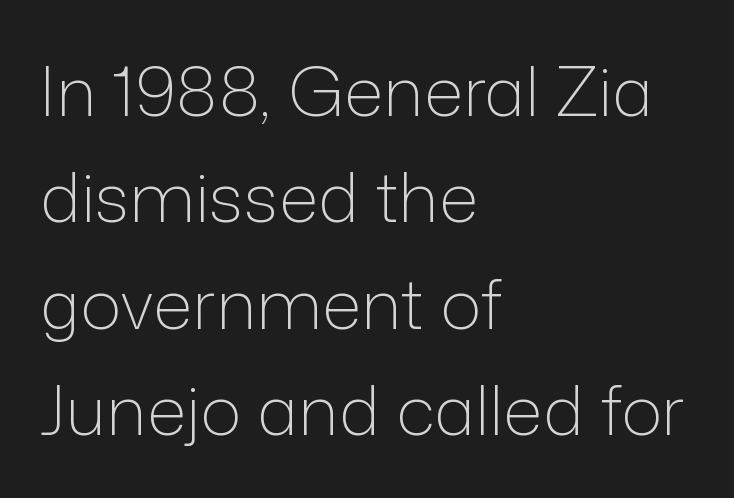
The image shows 69 px light sans-serif type, upright; set left-aligned, normal line spacing (1.54x), normal letter spacing, not underlined; low stroke contrast and a medium x-height.
